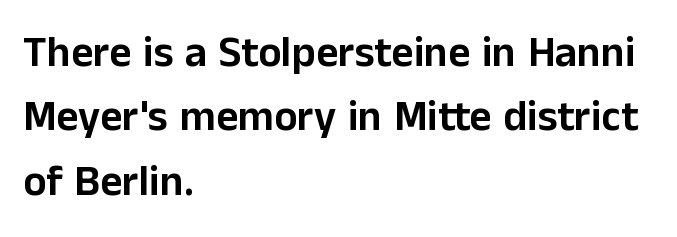
The specimen omits any rule beneath the text block's lines. Note the varied advance widths — an 'i' is clearly narrower than an 'm'. The paragraph shown leans on its left margin. Posture: upright roman. Is this a sans? Yes — the strokes have no serifs. How would I describe the line gaps? Plain and ordinary.
